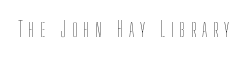
{"italic": "no", "bold": "no", "underline": "no", "letter_spacing": "wide", "letter_spacing_em": 0.27, "glyph_px": 21}
